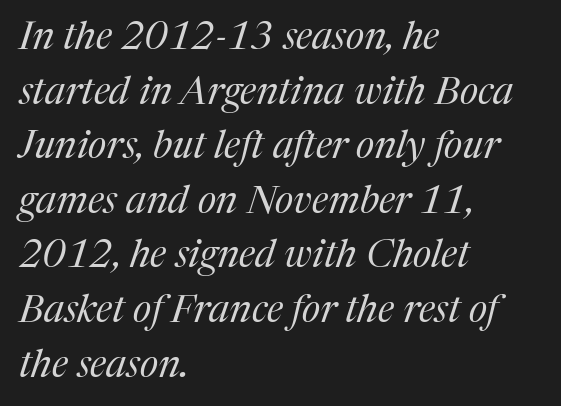
The image shows 39 px regular-weight serif type, italic (leaning right); set left-aligned, normal line spacing (1.4x), normal letter spacing, not underlined; medium stroke contrast and a medium x-height.
